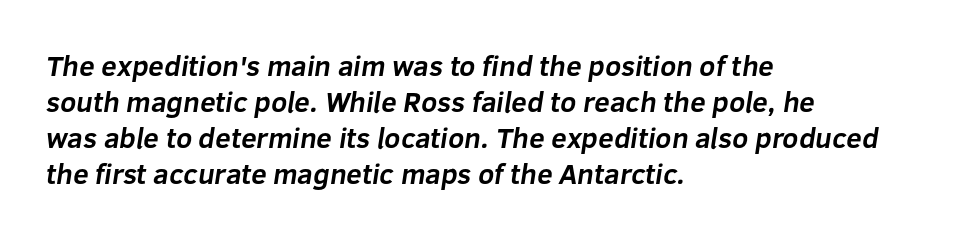
The image shows 28 px bold sans-serif type; set left-aligned, normal line spacing (1.29x), normal letter spacing, not underlined; low stroke contrast and a medium x-height.
